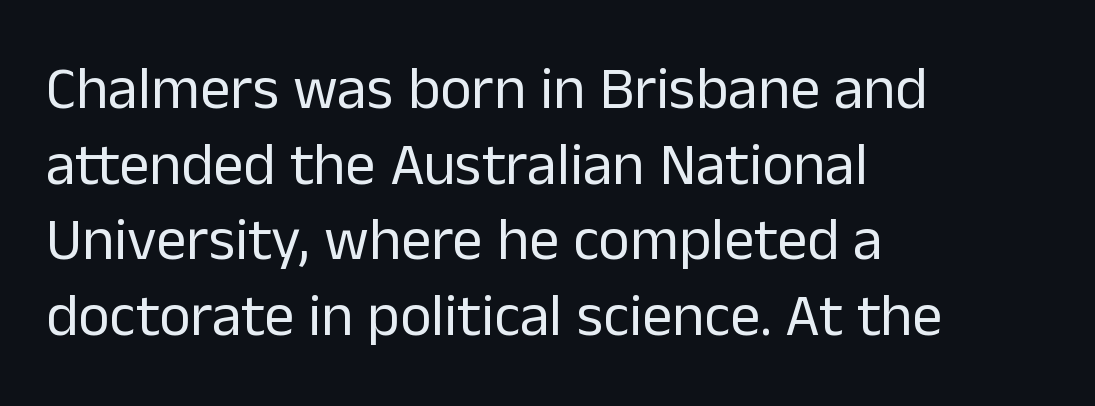
Q: Is the text bold? A: No.
Q: Is the text italic (slanted)? A: No, it is upright.
Q: Is the typeface a serif or a sans-serif typeface? A: Sans-serif.
Q: Is the text underlined? A: No.
Q: How is the paragraph aligned? A: Left-aligned.
Q: Is the spacing between letters normal or unusually wide? A: Normal.
Q: Is the spacing between lines tight, normal or loose? A: Normal.
Q: Width (condensed, normal, or wide)? A: Normal.
Q: Stroke contrast? A: Low.
Q: x-height? A: Medium.
Q: Monospaced? A: No.
